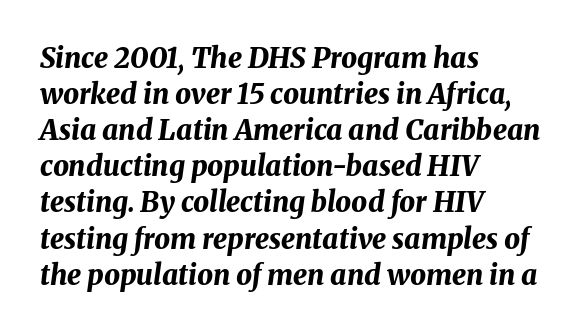
The image shows 28 px bold type, italic (leaning right); set left-aligned, normal line spacing (1.29x), normal letter spacing, not underlined; medium stroke contrast and a medium x-height.
